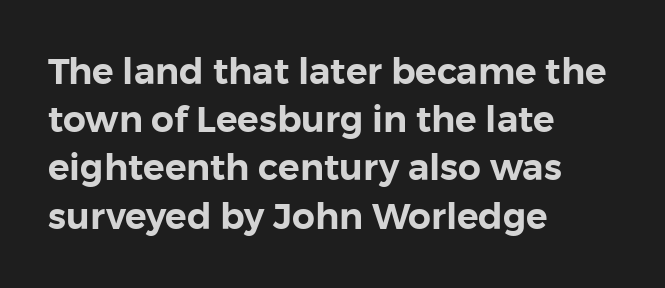
{"serif": "no", "italic": "no", "width": "normal", "stroke_contrast": "low", "x_height": "medium", "monospaced": "no", "underline": "no", "align": "left", "line_spacing": "normal", "line_spacing_ratio": 1.34, "letter_spacing": "normal", "letter_spacing_em": 0.0, "glyph_px": 36}
